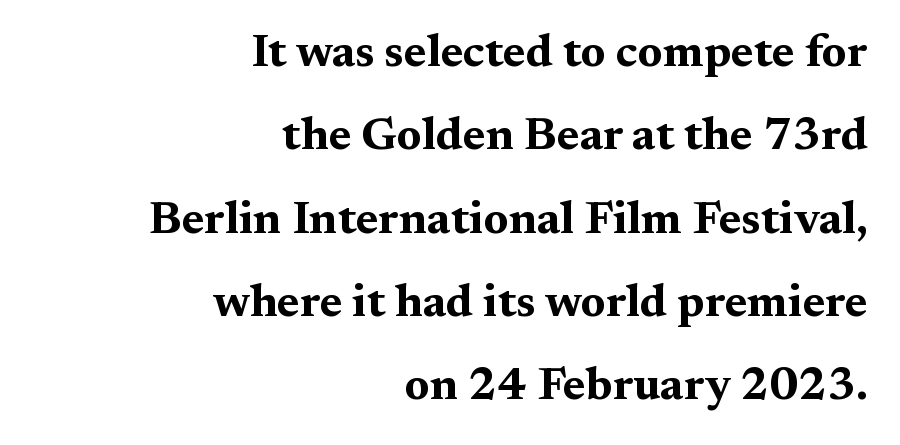
The image shows 46 px bold, wide serif type, upright; set right-aligned, line spacing 1.81x, normal letter spacing, not underlined; medium stroke contrast and a medium x-height.
